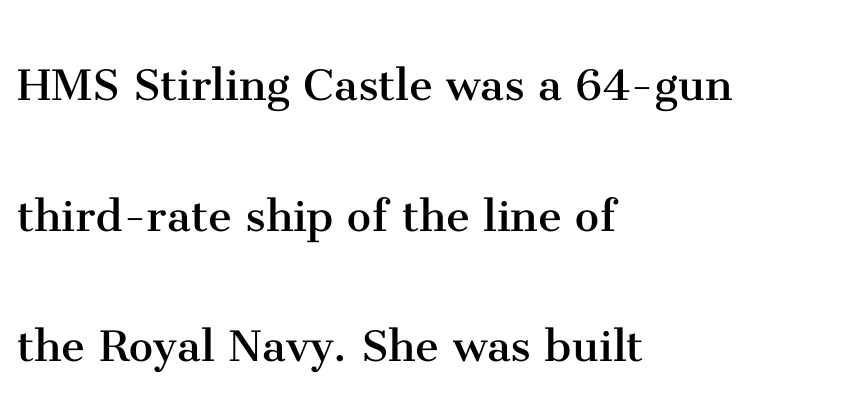
{"serif": "yes", "italic": "no", "bold": "no", "weight": "regular", "width": "normal", "stroke_contrast": "medium", "x_height": "medium", "monospaced": "no", "underline": "no", "align": "left", "line_spacing": "loose", "line_spacing_ratio": 2.42, "letter_spacing": "normal", "letter_spacing_em": 0.0, "glyph_px": 54}
